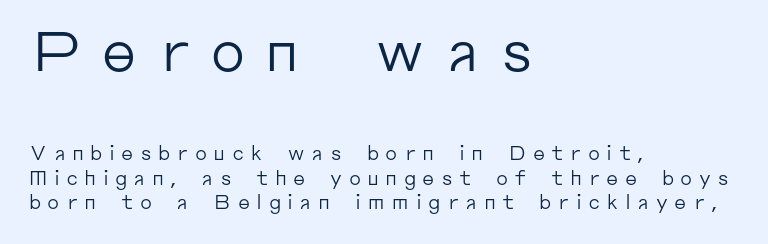
{"serif": "no", "italic": "no", "bold": "no", "weight": "regular", "width": "normal", "stroke_contrast": "low", "x_height": "medium", "monospaced": "no", "underline": "no", "align": "left", "line_spacing": "normal", "line_spacing_ratio": 1.28, "letter_spacing": "wide", "letter_spacing_em": 0.33, "larger_block": "first", "size_ratio": 2.95, "glyph_px": 56}
